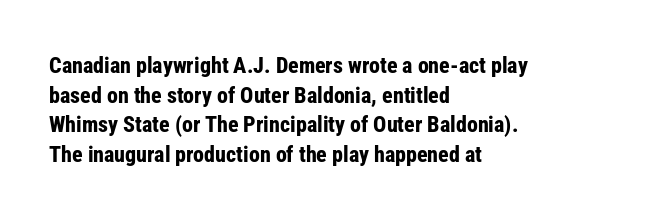
Caption: standard tracking, unaltered. Bold? Absolutely — the strokes are thick and heavy. Where is the straight margin? On the left. The line-height multiplier appears to be the usual default. Underlining? Definitely not there. Upright lettering throughout.
